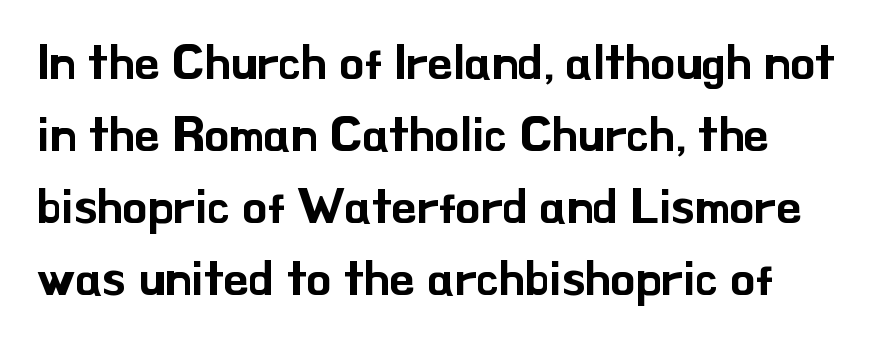
{"serif": "no", "italic": "no", "width": "normal", "stroke_contrast": "low", "x_height": "small", "monospaced": "no", "underline": "no", "line_spacing": "normal", "line_spacing_ratio": 1.44, "letter_spacing": "normal", "letter_spacing_em": 0.0, "glyph_px": 50}
